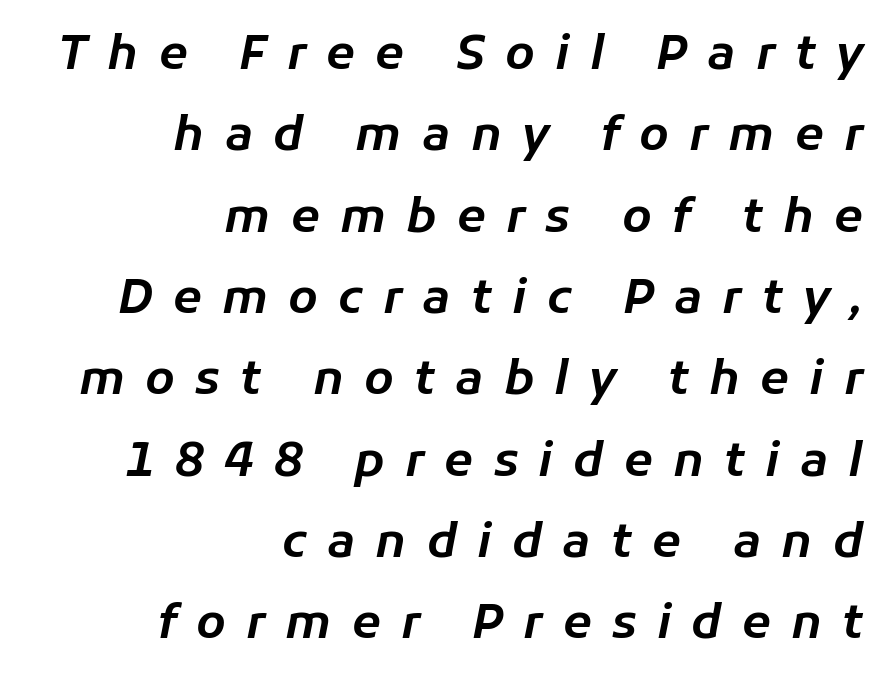
The letters are spread apart with noticeably loose tracking. The ragged edge is on the left, which tells us the setting is flush right. Any mark beneath the type? The region is blank. Is the type slanted? Yes — the strokes lean at a clear angle. Spacing verdict: proportional, widths tailored to each character.
